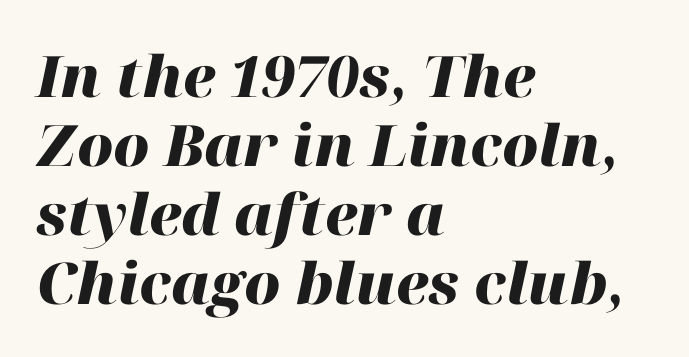
Line starts are locked; line ends wander. These words are printed bold, with thick strokes throughout. These lines are rendered in a variable-pitch font. Characters are canted at an angle relative to the baseline's perpendicular. Plain, unruled lines of type.
